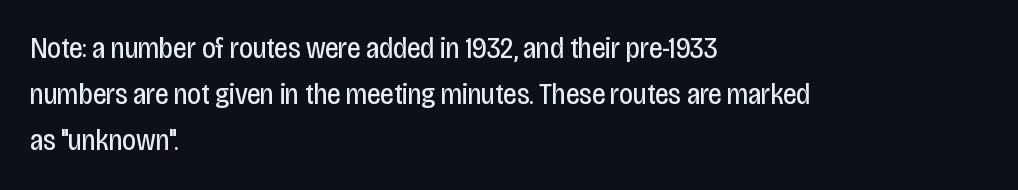
Layout note: lines flush left. Weight: regular or lighter. Decoration check: the copy has no underline. Style check: upright. This rendering employs a face without finishing strokes, i.e., a sans-serif.
